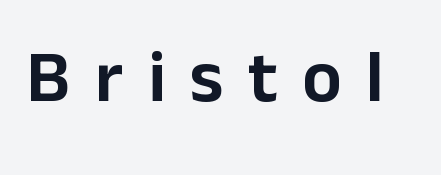
Q: Is the text italic (slanted)? A: No, it is upright.
Q: Is the typeface a serif or a sans-serif typeface? A: Sans-serif.
Q: Is the text underlined? A: No.
Q: Is the spacing between letters normal or unusually wide? A: Unusually wide.
Q: Width (condensed, normal, or wide)? A: Normal.
Q: Stroke contrast? A: Low.
Q: x-height? A: Medium.
Q: Monospaced? A: No.
